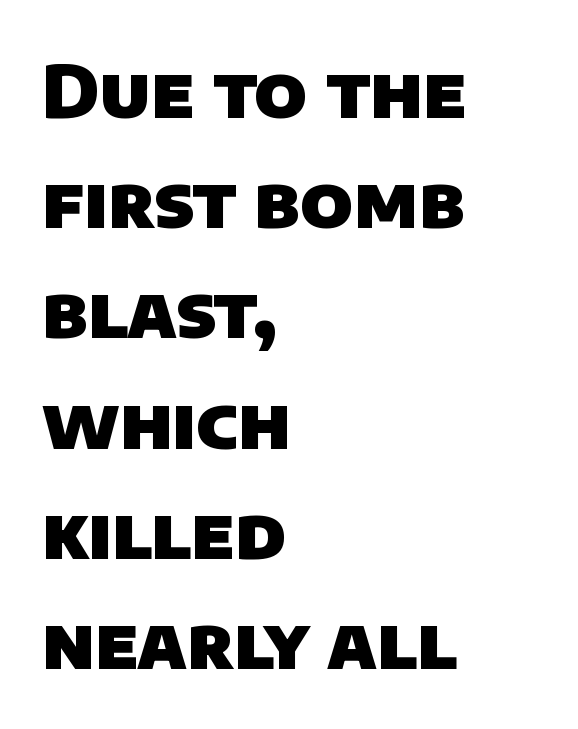
The image shows 73 px heavy sans-serif type; set left-aligned, normal line spacing (1.51x), normal letter spacing, not underlined; low stroke contrast and a large x-height.
